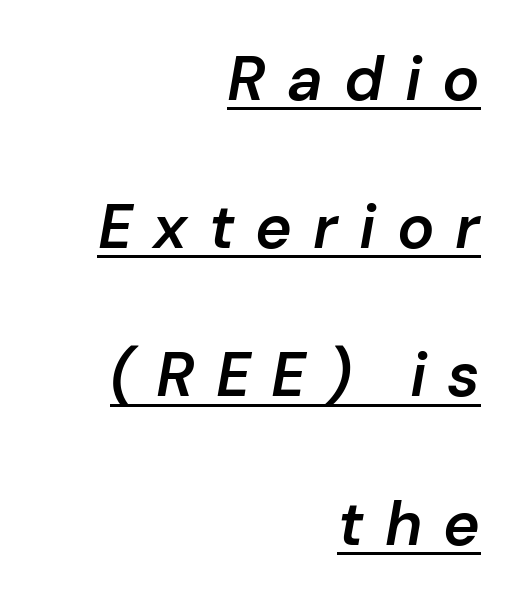
Q: Is the text bold? A: Semi-bold.
Q: Is the text italic (slanted)? A: Yes, it leans right by about 10 degrees.
Q: Is the text underlined? A: Yes.
Q: How is the paragraph aligned? A: Right-aligned.
Q: Is the spacing between letters normal or unusually wide? A: Unusually wide.
Q: Is the spacing between lines tight, normal or loose? A: Loose.
Q: Width (condensed, normal, or wide)? A: Normal.
Q: Stroke contrast? A: Low.
Q: x-height? A: Medium.
Q: Monospaced? A: No.
